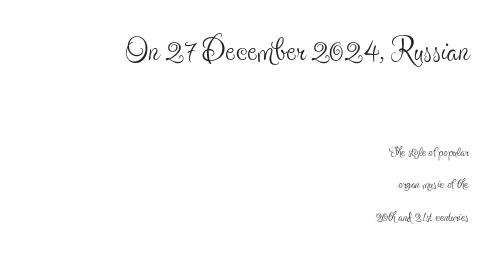
{"serif": "yes", "bold": "no", "weight": "thin", "width": "condensed", "x_height": "small", "monospaced": "no", "underline": "no", "align": "right", "line_spacing": "loose", "line_spacing_ratio": 1.93, "letter_spacing": "normal", "letter_spacing_em": 0.0, "larger_block": "first", "size_ratio": 2.47, "glyph_px": 42}
